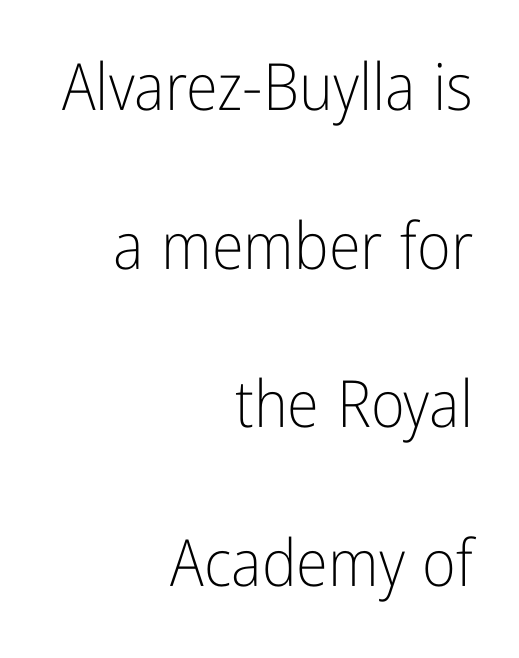
Q: Is the text bold? A: No.
Q: Is the text italic (slanted)? A: No, it is upright.
Q: Is the typeface a serif or a sans-serif typeface? A: Sans-serif.
Q: Is the text underlined? A: No.
Q: How is the paragraph aligned? A: Right-aligned.
Q: Is the spacing between letters normal or unusually wide? A: Normal.
Q: Is the spacing between lines tight, normal or loose? A: Loose.
Q: Width (condensed, normal, or wide)? A: Condensed.
Q: Stroke contrast? A: Low.
Q: x-height? A: Medium.
Q: Monospaced? A: No.
